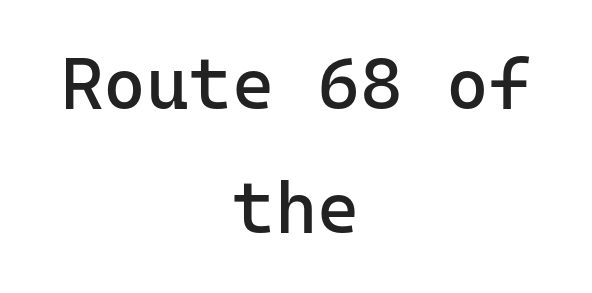
Q: Is the text bold? A: No.
Q: Is the text italic (slanted)? A: No, it is upright.
Q: Is the typeface a serif or a sans-serif typeface? A: Sans-serif.
Q: Is the text underlined? A: No.
Q: How is the paragraph aligned? A: Centered.
Q: Is the spacing between letters normal or unusually wide? A: Normal.
Q: Is the spacing between lines tight, normal or loose? A: Normal.
Q: Width (condensed, normal, or wide)? A: Normal.
Q: Stroke contrast? A: Low.
Q: x-height? A: Medium.
